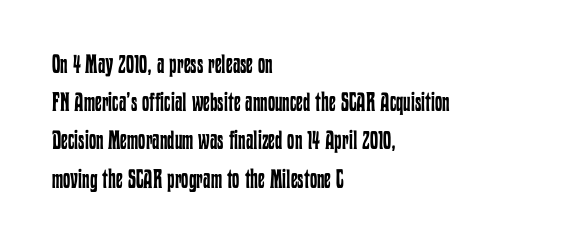
The image shows 26 px text type, upright; set left-aligned, normal line spacing (1.47x), normal letter spacing, not underlined.
